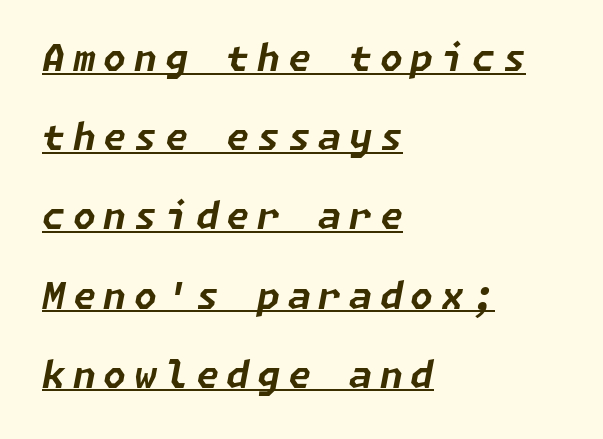
The image shows 37 px bold type, italic (leaning right); set left-aligned, loose line spacing (2.14x), unusually wide letter spacing (+0.21 em), underlined; low stroke contrast and a medium x-height.
